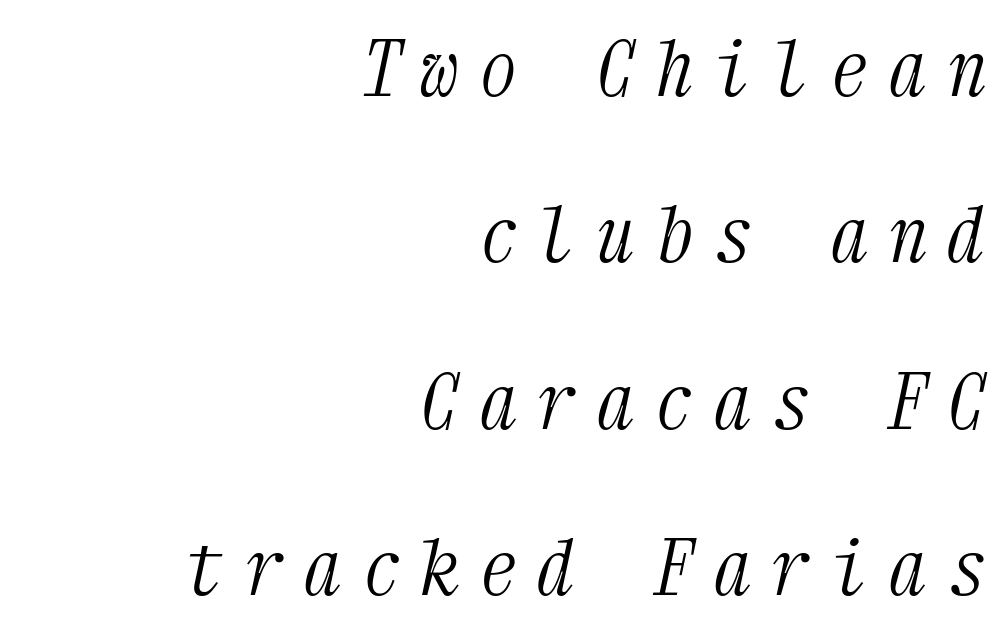
{"serif": "yes", "italic": "yes", "lean": "right", "slant_degrees": 12, "bold": "no", "weight": "light", "width": "condensed", "stroke_contrast": "medium", "x_height": "medium", "monospaced": "yes", "underline": "no", "align": "right", "line_spacing": "loose", "line_spacing_ratio": 2.19, "letter_spacing": "wide", "letter_spacing_em": 0.27, "glyph_px": 76}
